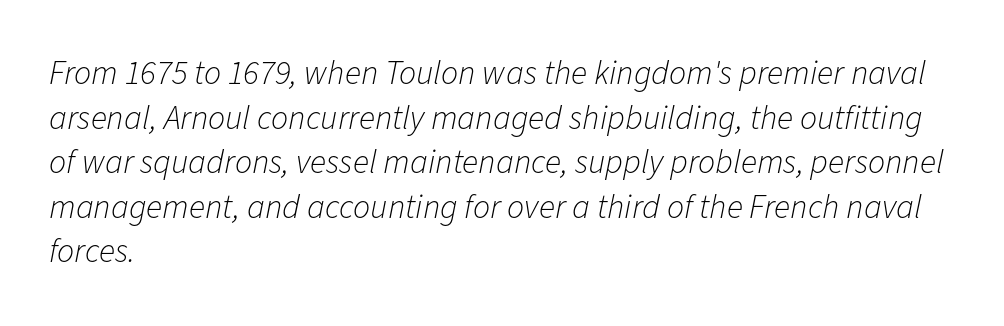
The image shows 34 px light type, italic (leaning right); set left-aligned, normal line spacing (1.31x), normal letter spacing, not underlined; low stroke contrast and a medium x-height.
